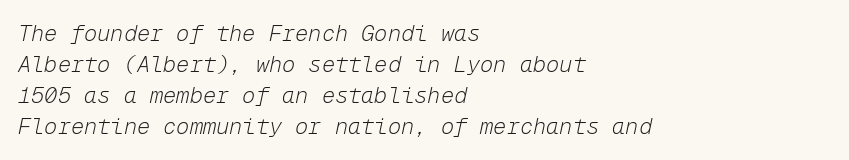
The image shows 22 px text type, italic (leaning right); set left-aligned, normal line spacing (1.41x), normal letter spacing, not underlined.
